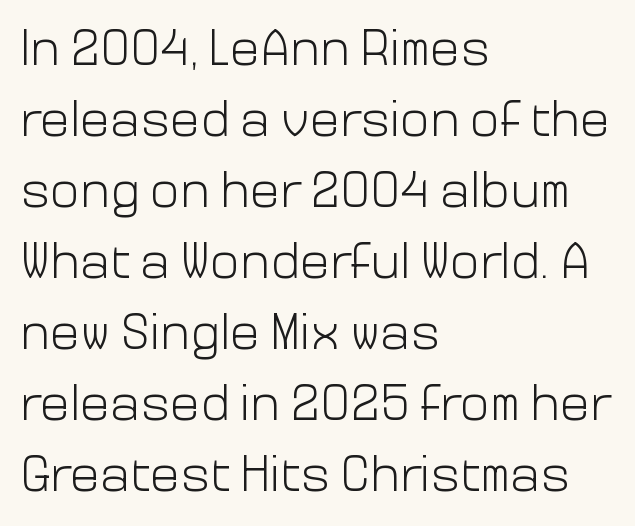
{"serif": "no", "italic": "no", "bold": "no", "weight": "light", "width": "normal", "stroke_contrast": "low", "x_height": "medium", "monospaced": "no", "underline": "no", "align": "left", "line_spacing": "normal", "line_spacing_ratio": 1.42, "letter_spacing": "normal", "letter_spacing_em": 0.0, "glyph_px": 50}
